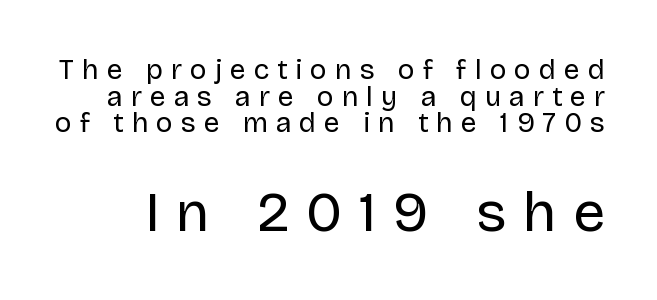
{"serif": "no", "italic": "no", "bold": "no", "weight": "regular", "width": "normal", "stroke_contrast": "low", "x_height": "large", "monospaced": "no", "underline": "no", "line_spacing": "tight", "line_spacing_ratio": 0.95, "letter_spacing": "wide", "letter_spacing_em": 0.29, "larger_block": "second", "size_ratio": 2.04, "glyph_px": 57}
